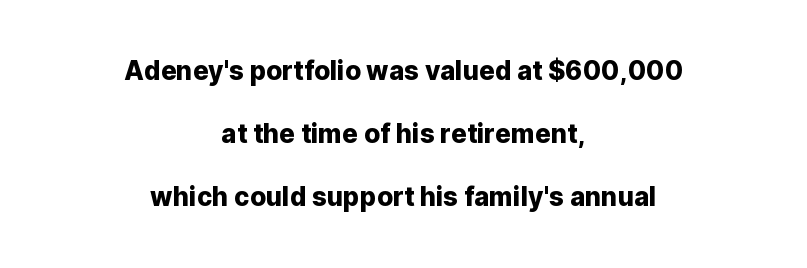
Q: Is the text italic (slanted)? A: No, it is upright.
Q: Is the text underlined? A: No.
Q: How is the paragraph aligned? A: Centered.
Q: Is the spacing between letters normal or unusually wide? A: Normal.
Q: Is the spacing between lines tight, normal or loose? A: Loose.
